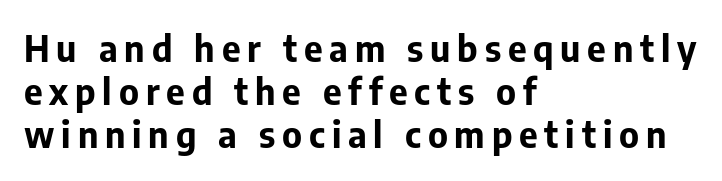
Q: Is the text bold? A: Yes.
Q: Is the text italic (slanted)? A: No, it is upright.
Q: Is the typeface a serif or a sans-serif typeface? A: Sans-serif.
Q: Is the text underlined? A: No.
Q: How is the paragraph aligned? A: Left-aligned.
Q: Width (condensed, normal, or wide)? A: Normal.
Q: Stroke contrast? A: Low.
Q: x-height? A: Medium.
Q: Monospaced? A: No.
